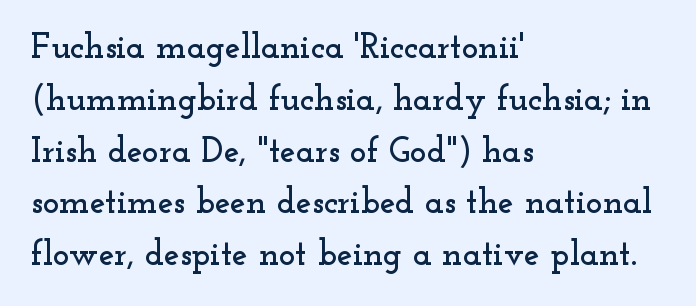
{"serif": "yes", "italic": "no", "width": "wide", "stroke_contrast": "low", "x_height": "small", "monospaced": "no", "underline": "no", "align": "left", "line_spacing": "normal", "line_spacing_ratio": 1.48, "letter_spacing": "normal", "letter_spacing_em": 0.0, "glyph_px": 35}
